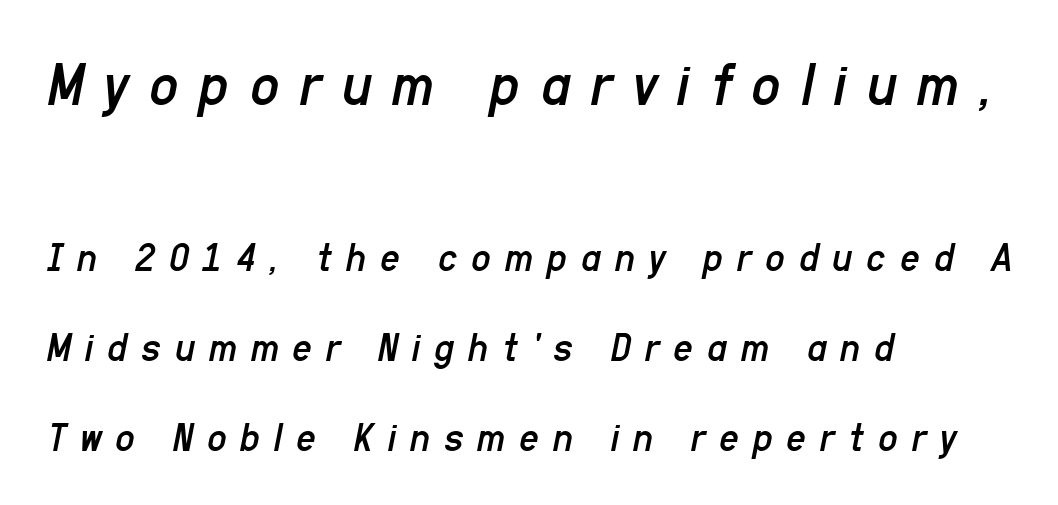
Q: Is the text bold? A: No.
Q: Is the text italic (slanted)? A: Yes, it leans right by about 11 degrees.
Q: Is the text underlined? A: No.
Q: How is the paragraph aligned? A: Left-aligned.
Q: Is the spacing between letters normal or unusually wide? A: Unusually wide.
Q: Is the spacing between lines tight, normal or loose? A: Loose.
Q: Which block of text is set in a larger size, the first (top) or the second (bottom)? A: The first (top) one.
Q: Width (condensed, normal, or wide)? A: Condensed.
Q: Stroke contrast? A: Low.
Q: x-height? A: Medium.
Q: Monospaced? A: No.
